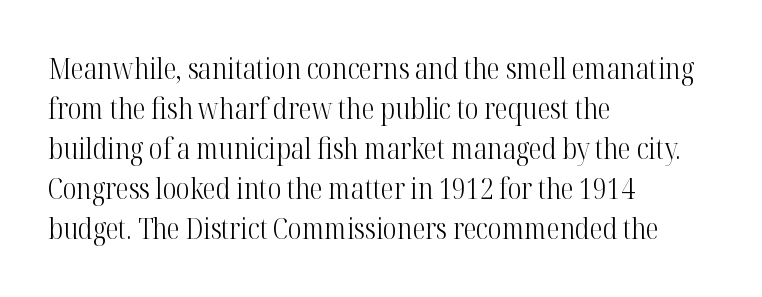
Q: Is the text bold? A: No.
Q: Is the text italic (slanted)? A: No, it is upright.
Q: Is the typeface a serif or a sans-serif typeface? A: Serif.
Q: Is the text underlined? A: No.
Q: How is the paragraph aligned? A: Left-aligned.
Q: Is the spacing between letters normal or unusually wide? A: Normal.
Q: Is the spacing between lines tight, normal or loose? A: Normal.
Q: Width (condensed, normal, or wide)? A: Condensed.
Q: Stroke contrast? A: High.
Q: x-height? A: Medium.
Q: Monospaced? A: No.
